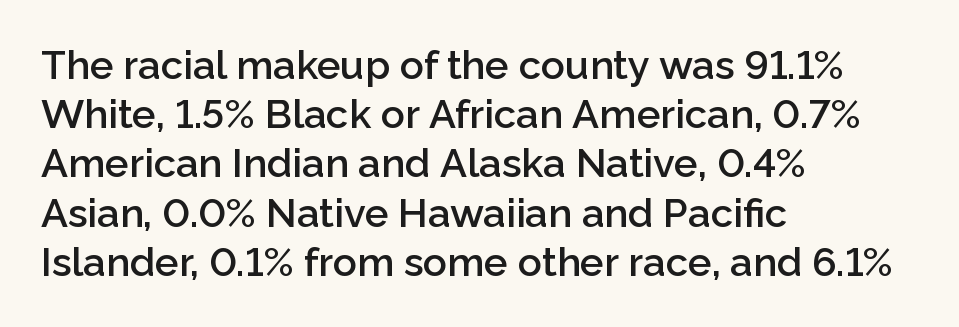
The image shows 40 px semibold sans-serif type, upright; set left-aligned, line spacing 1.23x, normal letter spacing, not underlined; low stroke contrast and a medium x-height.
